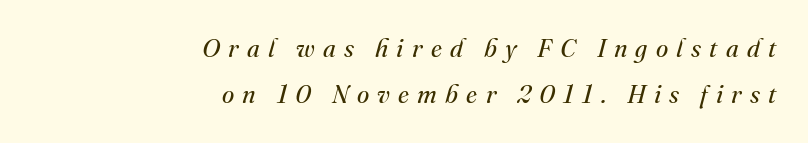
{"italic": "yes", "lean": "right", "slant_degrees": 16, "bold": "no", "underline": "no", "align": "right", "line_spacing_ratio": 1.86, "letter_spacing": "wide", "letter_spacing_em": 0.33, "glyph_px": 25}
